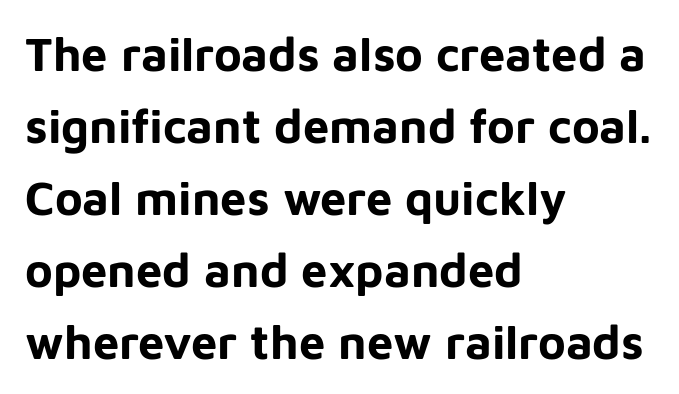
Casual observation: everything's shoved over to the left. A normal amount of white space separates one row of letters from the next. Nobody drew a line under any word here. The font's upright variant was chosen for this text. The letters advance in unequal steps, a hallmark of proportional type. Each letter's strokes conclude bluntly, with no projecting serifs.
